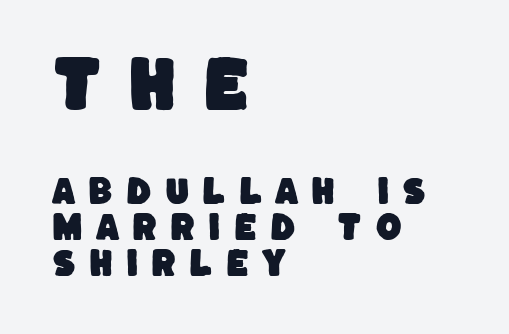
Q: Is the typeface a serif or a sans-serif typeface? A: Sans-serif.
Q: Is the text underlined? A: No.
Q: How is the paragraph aligned? A: Left-aligned.
Q: Is the spacing between letters normal or unusually wide? A: Unusually wide.
Q: Which block of text is set in a larger size, the first (top) or the second (bottom)? A: The first (top) one.
Q: Width (condensed, normal, or wide)? A: Normal.
Q: Stroke contrast? A: Low.
Q: x-height? A: Large.
Q: Monospaced? A: No.
